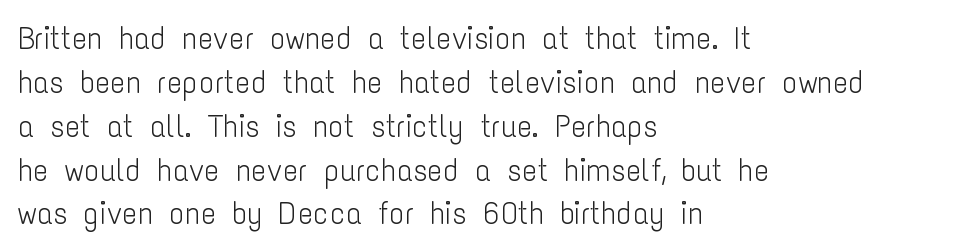
Has an underline been added? It has not. This rendering employs a face without finishing strokes, i.e., a sans-serif. The letters stand upright; this is a roman face. The cut favours lightness, reaching ordinary text weight at its darkest. Whoever set this chose a conventional vertical rhythm. This rendering uses left alignment, leaving the right contour irregular.
